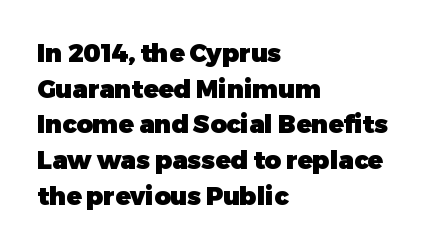
The image shows 25 px bold type, upright; set left-aligned, normal line spacing (1.43x), normal letter spacing, not underlined.
